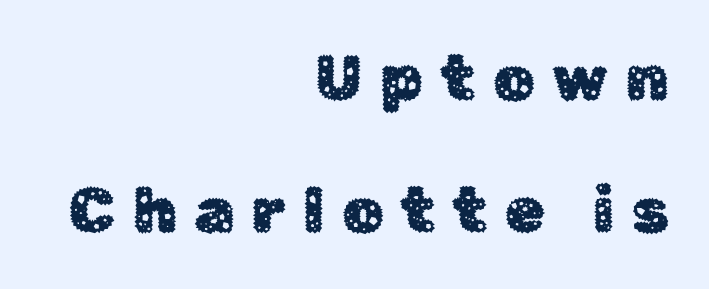
Q: Is the text italic (slanted)? A: No, it is upright.
Q: Is the typeface a serif or a sans-serif typeface? A: Sans-serif.
Q: Is the text underlined? A: No.
Q: How is the paragraph aligned? A: Right-aligned.
Q: Is the spacing between letters normal or unusually wide? A: Unusually wide.
Q: Is the spacing between lines tight, normal or loose? A: Loose.
Q: Width (condensed, normal, or wide)? A: Normal.
Q: Stroke contrast? A: Low.
Q: x-height? A: Medium.
Q: Monospaced? A: No.
